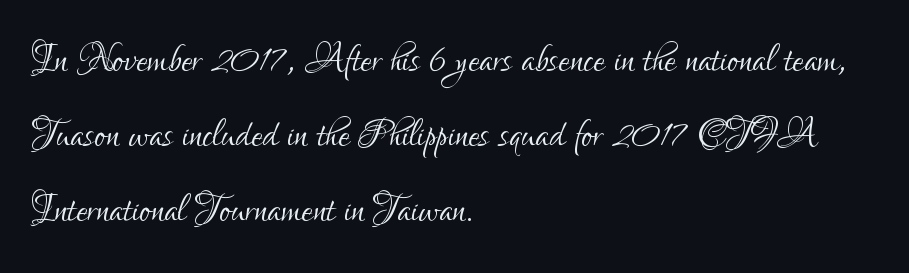
The image shows 51 px light, condensed sans-serif type; set left-aligned, normal line spacing (1.47x), normal letter spacing, not underlined; low stroke contrast and a small x-height.
